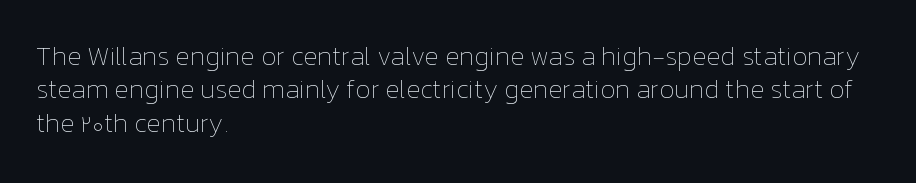
{"italic": "no", "bold": "no", "underline": "no", "align": "left", "line_spacing": "normal", "line_spacing_ratio": 1.28, "letter_spacing": "normal", "letter_spacing_em": 0.0, "glyph_px": 26}
